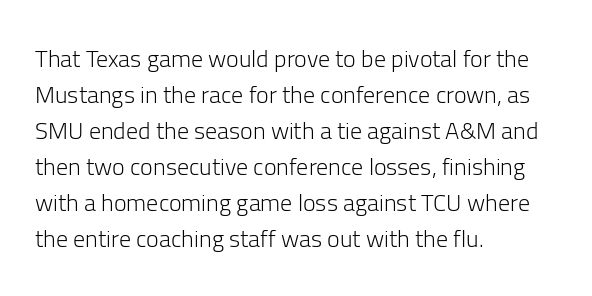
{"italic": "no", "bold": "no", "underline": "no", "align": "left", "line_spacing": "normal", "line_spacing_ratio": 1.5, "letter_spacing": "normal", "letter_spacing_em": 0.0, "glyph_px": 24}
